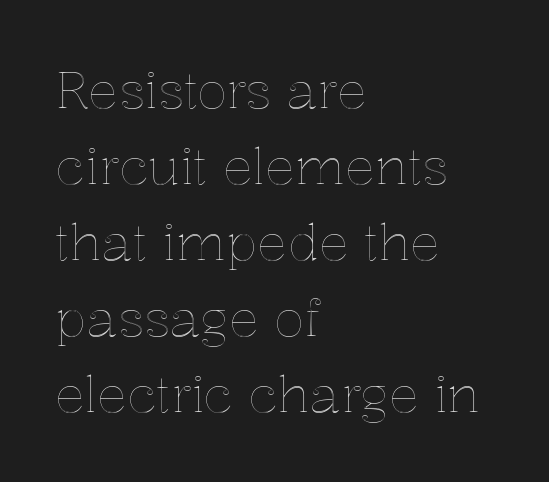
{"italic": "no", "width": "normal", "x_height": "medium", "monospaced": "no", "underline": "no", "align": "left", "line_spacing": "normal", "line_spacing_ratio": 1.52, "letter_spacing": "normal", "letter_spacing_em": 0.0, "glyph_px": 50}
